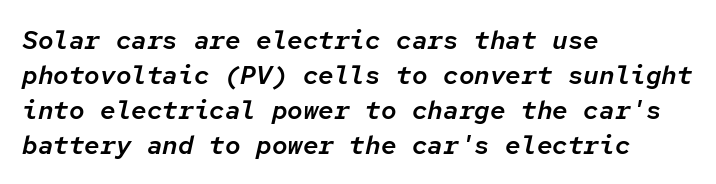
The image shows 26 px text type, italic (leaning right); set left-aligned, normal line spacing (1.34x), normal letter spacing, not underlined.
